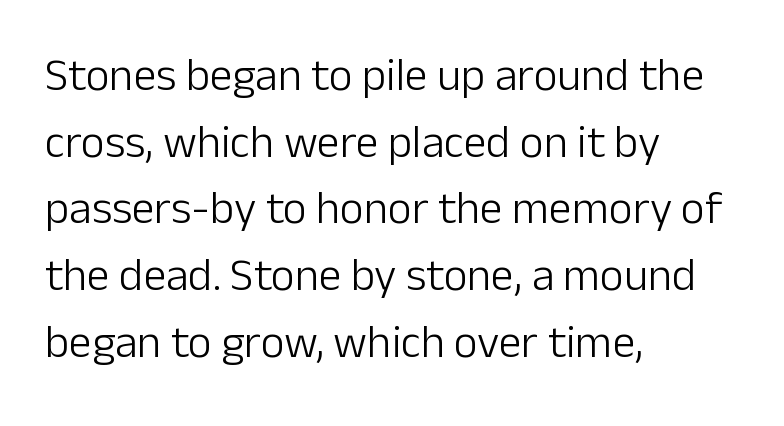
{"serif": "no", "italic": "no", "bold": "no", "weight": "light", "width": "normal", "stroke_contrast": "low", "x_height": "medium", "monospaced": "no", "underline": "no", "align": "left", "line_spacing": "normal", "line_spacing_ratio": 1.45, "letter_spacing": "normal", "letter_spacing_em": 0.0, "glyph_px": 46}
